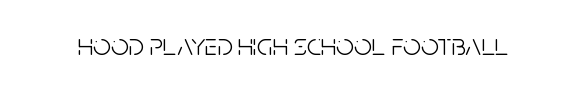
{"serif": "no", "italic": "no", "bold": "no", "weight": "light", "width": "condensed", "stroke_contrast": "low", "x_height": "large", "monospaced": "no", "underline": "no", "letter_spacing": "normal", "letter_spacing_em": 0.0, "glyph_px": 31}
